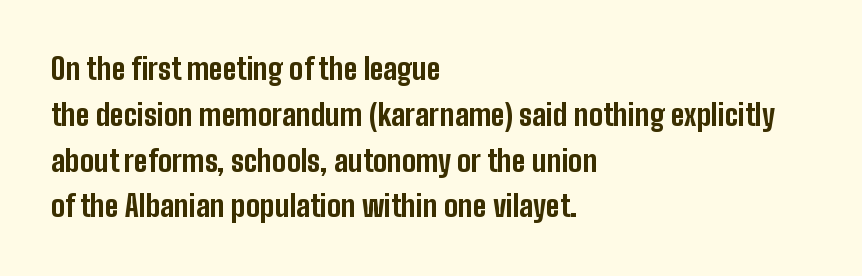
Q: Is the text bold? A: Yes.
Q: Is the text italic (slanted)? A: No, it is upright.
Q: Is the typeface a serif or a sans-serif typeface? A: Sans-serif.
Q: Is the text underlined? A: No.
Q: How is the paragraph aligned? A: Left-aligned.
Q: Is the spacing between letters normal or unusually wide? A: Normal.
Q: Is the spacing between lines tight, normal or loose? A: Normal.
Q: Width (condensed, normal, or wide)? A: Condensed.
Q: Stroke contrast? A: Low.
Q: x-height? A: Medium.
Q: Monospaced? A: No.
